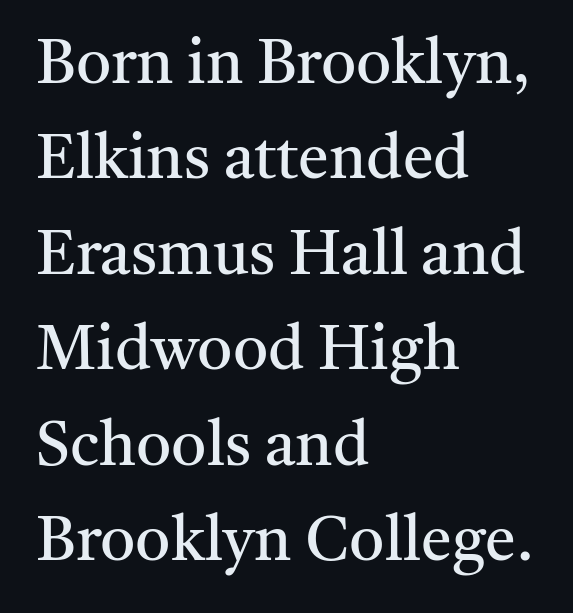
Q: Is the text bold? A: No.
Q: Is the text italic (slanted)? A: No, it is upright.
Q: Is the typeface a serif or a sans-serif typeface? A: Serif.
Q: Is the text underlined? A: No.
Q: How is the paragraph aligned? A: Left-aligned.
Q: Is the spacing between letters normal or unusually wide? A: Normal.
Q: Is the spacing between lines tight, normal or loose? A: Normal.
Q: Width (condensed, normal, or wide)? A: Normal.
Q: Stroke contrast? A: Medium.
Q: x-height? A: Medium.
Q: Monospaced? A: No.
